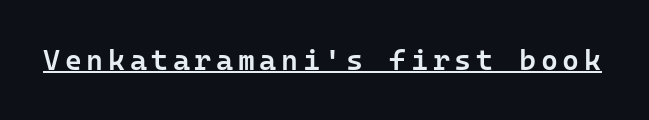
{"serif": "no", "italic": "no", "bold": "semi", "weight": "semibold", "width": "normal", "stroke_contrast": "low", "x_height": "medium", "monospaced": "yes", "underline": "yes", "glyph_px": 29}
